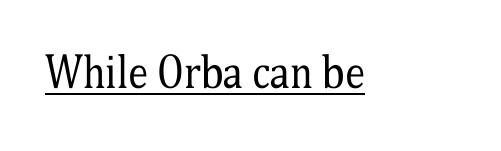
{"serif": "yes", "italic": "no", "bold": "no", "weight": "regular", "width": "condensed", "stroke_contrast": "medium", "x_height": "medium", "monospaced": "no", "underline": "yes", "letter_spacing": "normal", "letter_spacing_em": 0.0, "glyph_px": 41}
